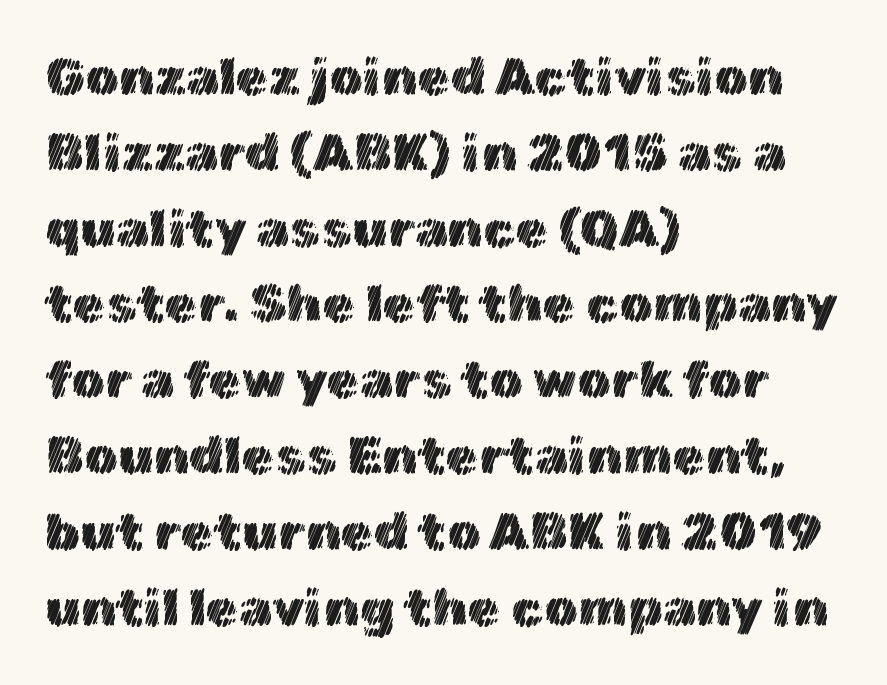
The line texture is even and compact thanks to regular tracking. A normal amount of white space separates one row of letters from the next. Is this a fixed-width face? No — the glyphs have proportional, varying widths. Italic: no, the glyphs are upright roman. The ragged edge is on the right, which tells us the setting is flush left.
